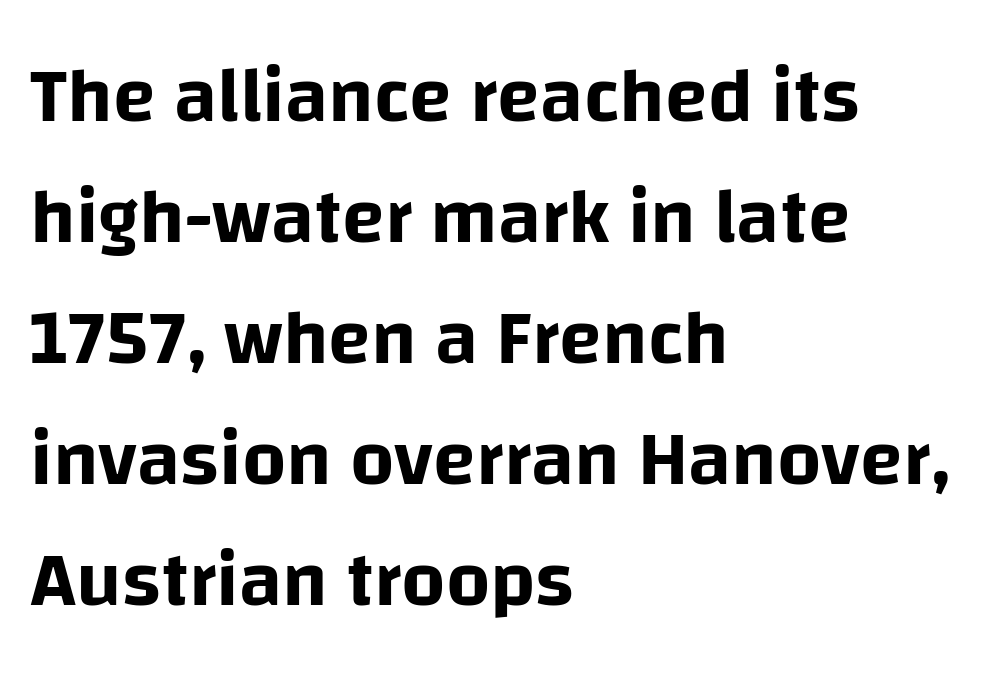
{"serif": "no", "italic": "no", "width": "normal", "stroke_contrast": "low", "x_height": "large", "monospaced": "no", "underline": "no", "align": "left", "line_spacing": "normal", "line_spacing_ratio": 1.55, "letter_spacing": "normal", "letter_spacing_em": 0.0, "glyph_px": 78}
